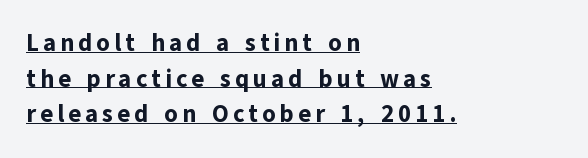
This rendering features underlined lettering. Heavy, bold letterforms. Leading: standard. Reading down the block, your eye returns to a fixed left position each line. These lines were composed using upright roman letters.
